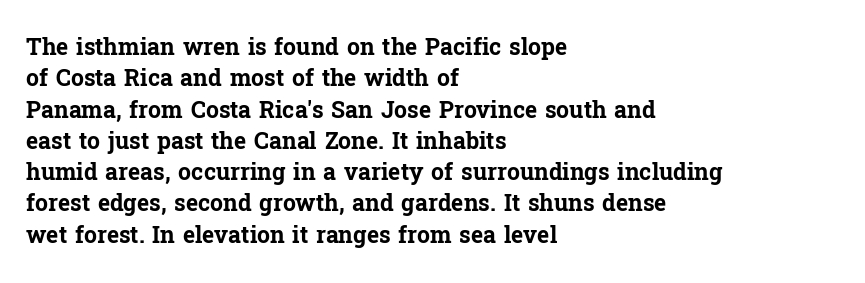
Q: Is the text bold? A: Yes.
Q: Is the text italic (slanted)? A: No, it is upright.
Q: Is the text underlined? A: No.
Q: How is the paragraph aligned? A: Left-aligned.
Q: Is the spacing between letters normal or unusually wide? A: Normal.
Q: Is the spacing between lines tight, normal or loose? A: Normal.
